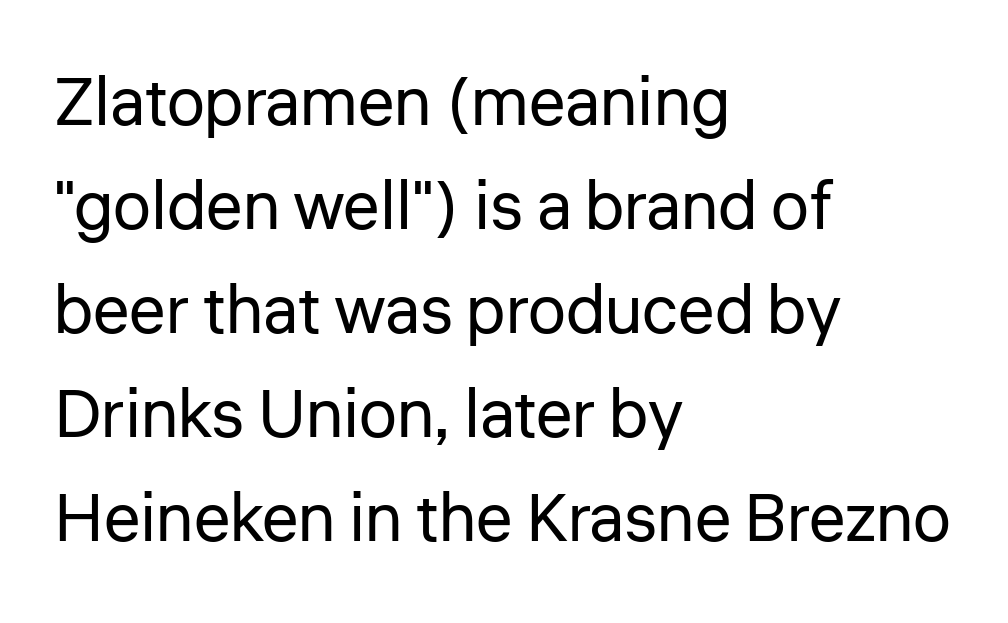
How are the letters spaced? Ordinarily, with no added tracking. Only glyphs here, with clear space below each row. Stem width sits at or under what a default text font uses. What kind of face is this? One without serifs — a sans.
